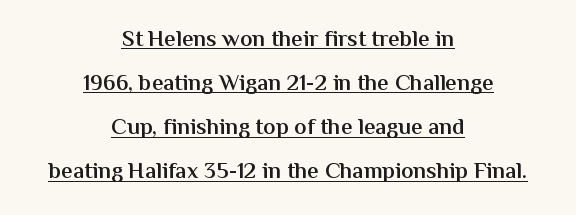
A roman cut, with each character standing at attention. Airy leading. The lines in this sample share a center point and differ in where they start and stop. The type is set solid horizontally, with unmodified tracking. The characters look somewhat weighty, a semibold short of true bold.
